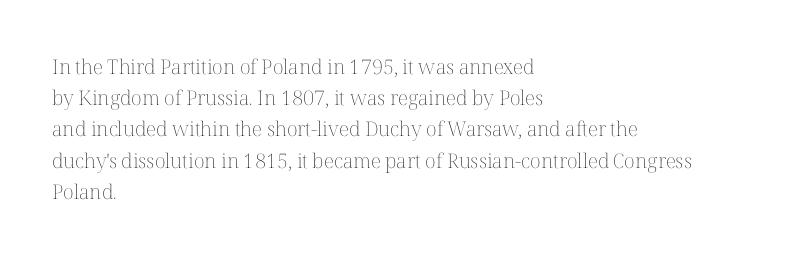
Q: Is the text bold? A: No.
Q: Is the text italic (slanted)? A: No, it is upright.
Q: Is the text underlined? A: No.
Q: How is the paragraph aligned? A: Left-aligned.
Q: Is the spacing between letters normal or unusually wide? A: Normal.
Q: Is the spacing between lines tight, normal or loose? A: Normal.
